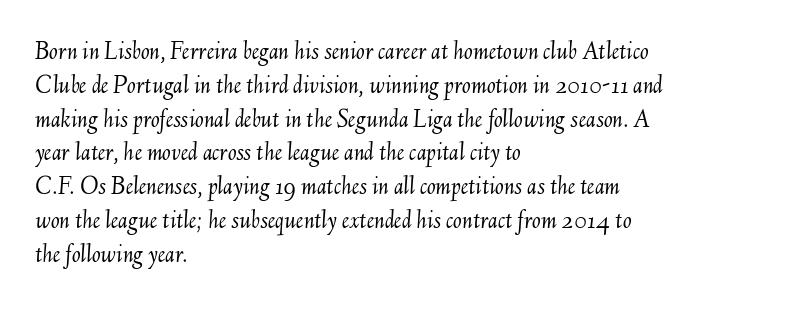
Q: Is the text bold? A: No.
Q: Is the text italic (slanted)? A: Yes, it leans right by about 6 degrees.
Q: Is the text underlined? A: No.
Q: How is the paragraph aligned? A: Left-aligned.
Q: Is the spacing between letters normal or unusually wide? A: Normal.
Q: Is the spacing between lines tight, normal or loose? A: Normal.
